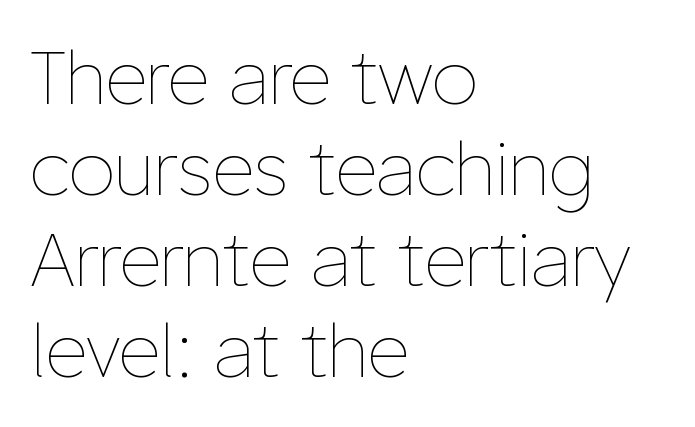
The image shows 74 px thin type, upright; set left-aligned, line spacing 1.23x, normal letter spacing, not underlined; low stroke contrast and a medium x-height.
